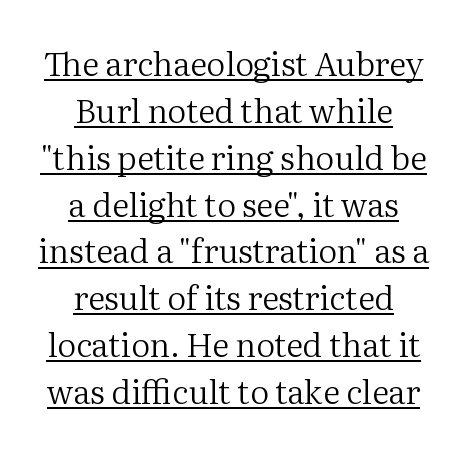
There is no visible air inserted between adjacent glyphs. Are there feet on the stems? There are — it's a serif. Caption: multi-line text, centered on the measure. The rows are spaced the way most documents space them. A baseline rule has been typeset under these characters. The typesetting does not lean heavy: it is not bold.
